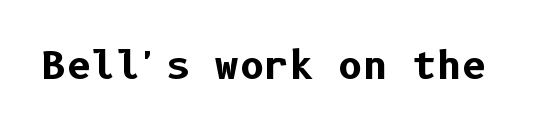
{"serif": "no", "italic": "no", "bold": "yes", "weight": "bold", "width": "normal", "stroke_contrast": "low", "x_height": "medium", "underline": "no", "letter_spacing": "normal", "letter_spacing_em": 0.0, "glyph_px": 38}
